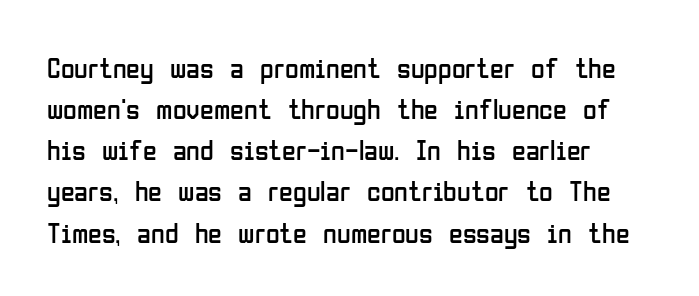
Q: Is the text bold? A: No.
Q: Is the text italic (slanted)? A: No, it is upright.
Q: Is the typeface a serif or a sans-serif typeface? A: Sans-serif.
Q: Is the text underlined? A: No.
Q: How is the paragraph aligned? A: Left-aligned.
Q: Is the spacing between letters normal or unusually wide? A: Normal.
Q: Is the spacing between lines tight, normal or loose? A: Normal.
Q: Width (condensed, normal, or wide)? A: Condensed.
Q: Stroke contrast? A: Low.
Q: x-height? A: Medium.
Q: Monospaced? A: No.
